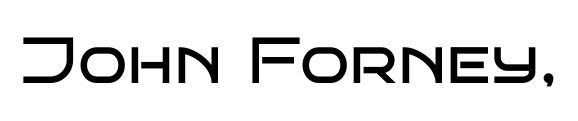
Underlining? Definitely not there. The typography opts for an upright posture over an oblique one. Compared with typical body copy, the letter spacing here is the same. What kind of face is this? One without serifs — a sans. The letters look calm and open, with moderate or lighter stems.
